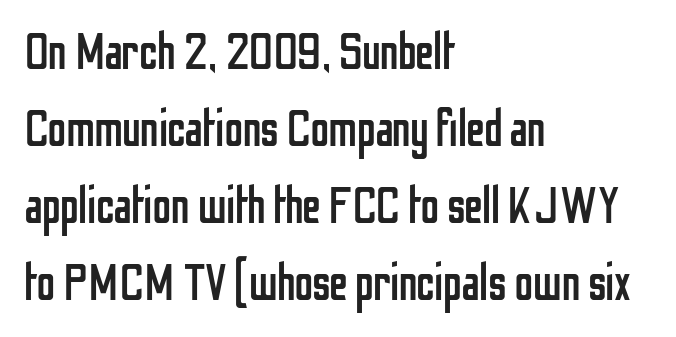
The image shows 52 px regular-weight, condensed sans-serif type, upright; set left-aligned, normal line spacing (1.48x), normal letter spacing, not underlined; low stroke contrast and a medium x-height.
